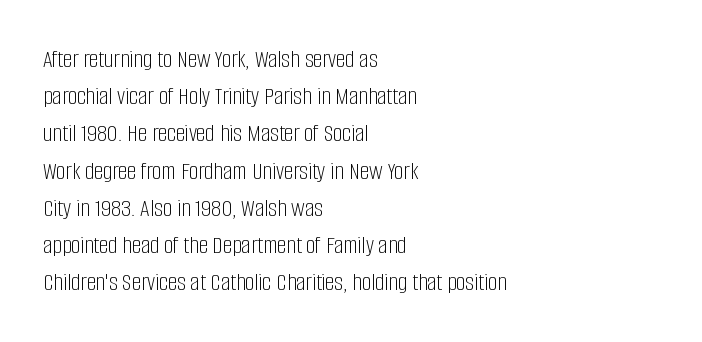
Q: Is the text bold? A: No.
Q: Is the text italic (slanted)? A: No, it is upright.
Q: Is the text underlined? A: No.
Q: How is the paragraph aligned? A: Left-aligned.
Q: Is the spacing between letters normal or unusually wide? A: Normal.
Q: Is the spacing between lines tight, normal or loose? A: Normal.
